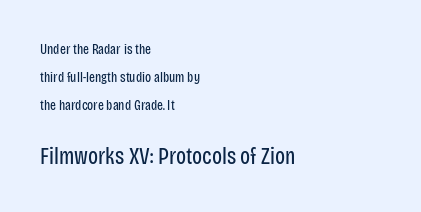
The image shows 23 px text type, upright; set left-aligned, loose line spacing (2.0x), normal letter spacing, not underlined; the second (bottom) block is 1.64x larger.
